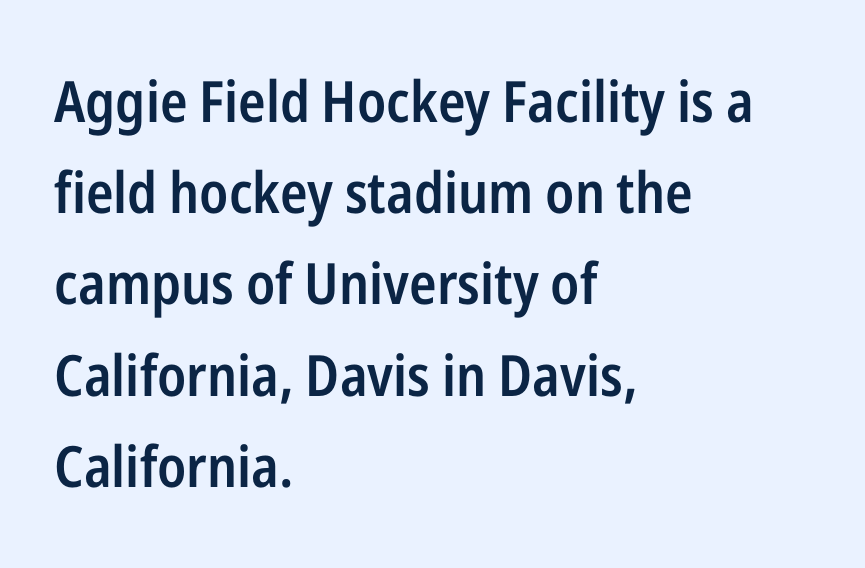
The passage shown is typed in a proportional face where columns would drift. Regarding leading, the lines here are spaced in the standard way. Between one letter and the next there's only the usual sliver of space. The glyphs are unaccompanied by any horizontal stroke below them. Is there any slant? The stems are plumb.
